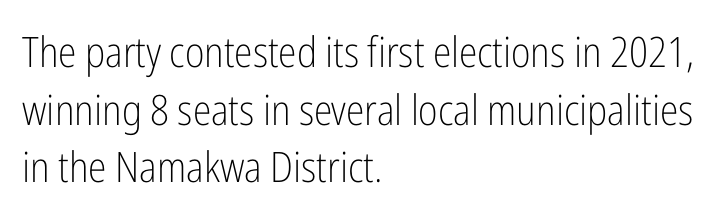
The image shows 42 px light, condensed sans-serif type, upright; set left-aligned, normal line spacing (1.37x), normal letter spacing, not underlined; low stroke contrast and a medium x-height.
